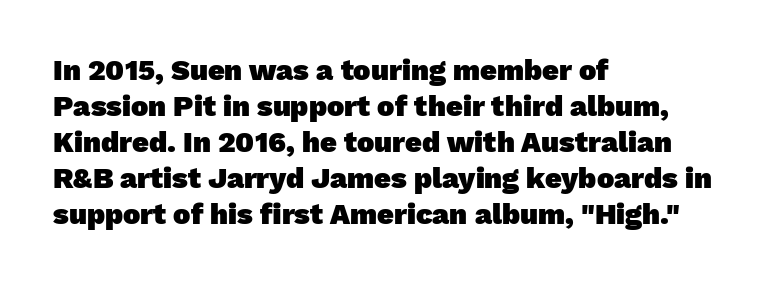
{"serif": "no", "bold": "yes", "weight": "heavy", "width": "normal", "stroke_contrast": "low", "x_height": "medium", "monospaced": "no", "underline": "no", "align": "left", "line_spacing_ratio": 1.24, "letter_spacing": "normal", "letter_spacing_em": 0.0, "glyph_px": 29}
